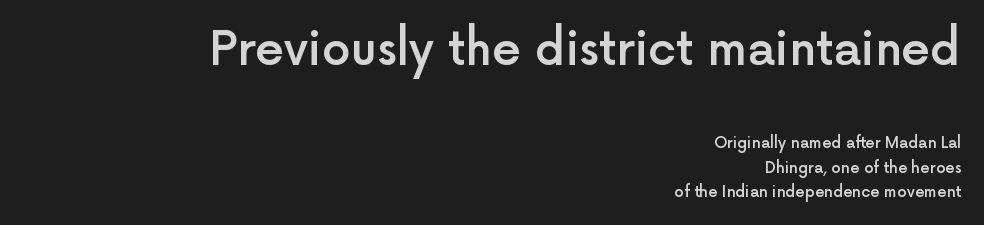
A clean baseline with only descenders dipping below it. Characters follow at the spacing the type designer built in. Interline gaps are of average width in this sample. The passage shown is typed in a proportional face where columns would drift. Size hierarchy here favors the leading block over the trailing one. The typesetting leans somewhat heavy: a semibold.
